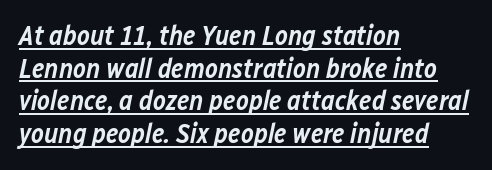
{"italic": "yes", "lean": "right", "slant_degrees": 12, "bold": "semi", "underline": "yes", "align": "left", "line_spacing_ratio": 1.21, "letter_spacing": "normal", "letter_spacing_em": 0.0, "glyph_px": 27}
